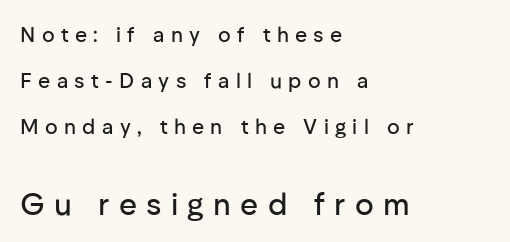
{"serif": "no", "italic": "no", "width": "normal", "stroke_contrast": "low", "x_height": "medium", "monospaced": "no", "underline": "no", "align": "left", "line_spacing": "loose", "line_spacing_ratio": 2.19, "letter_spacing": "wide", "letter_spacing_em": 0.3, "larger_block": "second", "size_ratio": 1.48, "glyph_px": 31}
